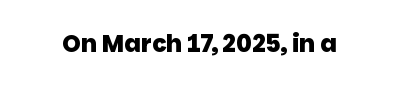
{"bold": "yes", "underline": "no", "letter_spacing": "normal", "letter_spacing_em": 0.0, "glyph_px": 24}
